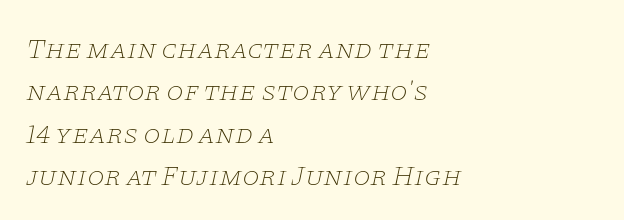
Font category for this specimen: serif. On a weight scale, this lands at 450 or below. Decoration check: the copy has no underline. This sample has the flowing, uneven cadence of proportional lettering.
